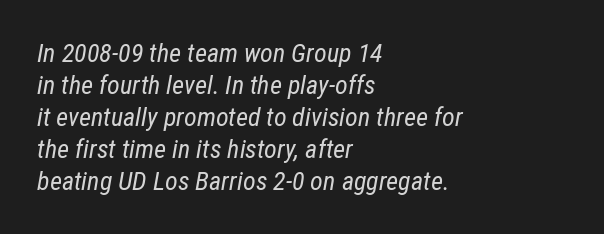
Layout note: lines flush left. The weight tops out at a normal text grade. Words appear dense and cohesive because spacing is normal. Is the type slanted? Yes — the strokes lean at a clear angle.
